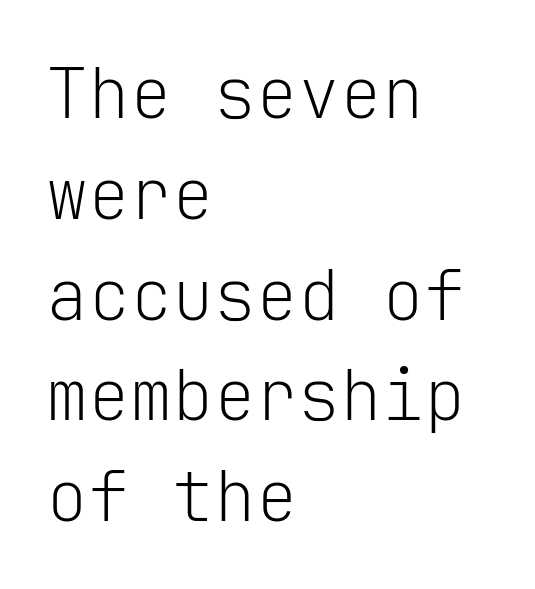
The image shows 70 px light sans-serif type, upright, monospaced; set left-aligned, normal line spacing (1.44x), normal letter spacing, not underlined; low stroke contrast and a medium x-height.
